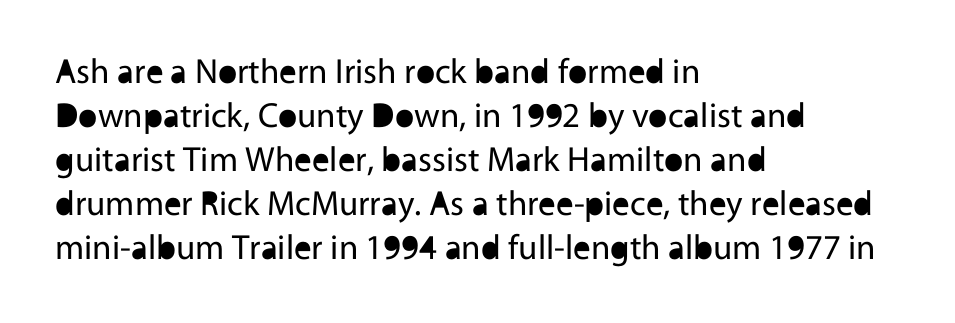
The image shows 35 px regular-weight sans-serif type, upright; set left-aligned, normal line spacing (1.26x), normal letter spacing, not underlined; a medium x-height.
